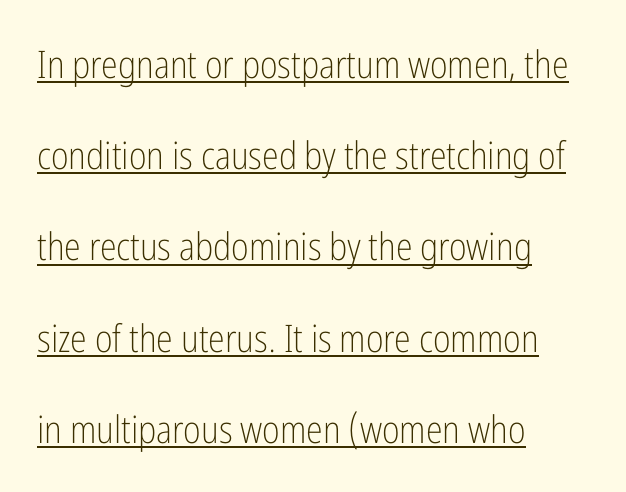
{"serif": "no", "italic": "no", "bold": "no", "weight": "light", "width": "condensed", "stroke_contrast": "low", "x_height": "medium", "monospaced": "no", "underline": "yes", "align": "left", "line_spacing": "loose", "line_spacing_ratio": 2.4, "letter_spacing": "normal", "letter_spacing_em": 0.0, "glyph_px": 38}
